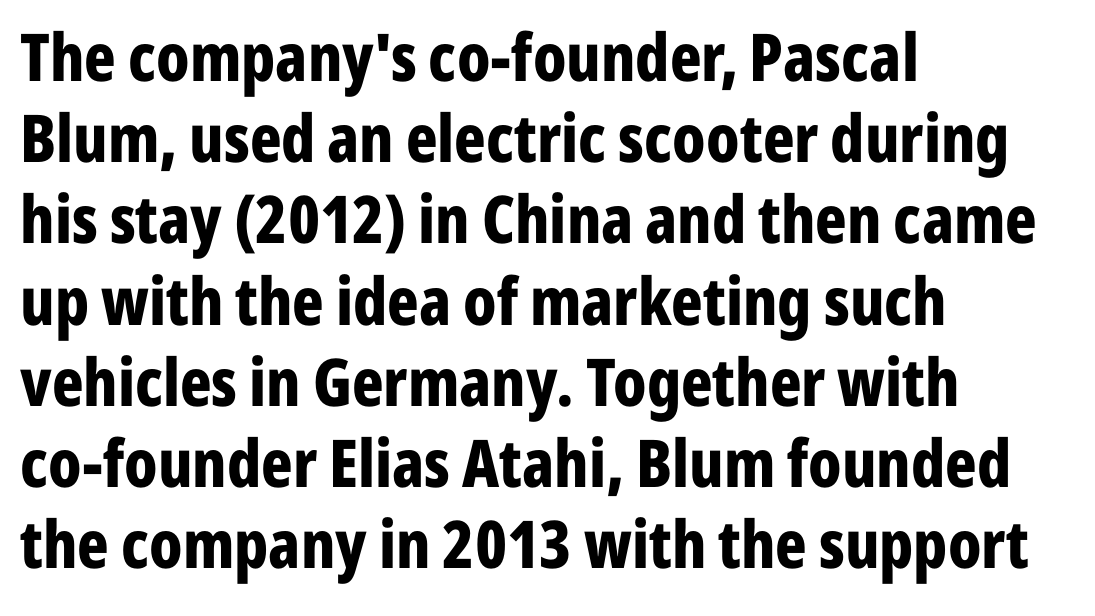
The image shows 66 px bold, condensed sans-serif type, upright; set left-aligned, line spacing 1.23x, normal letter spacing, not underlined; low stroke contrast and a medium x-height.
